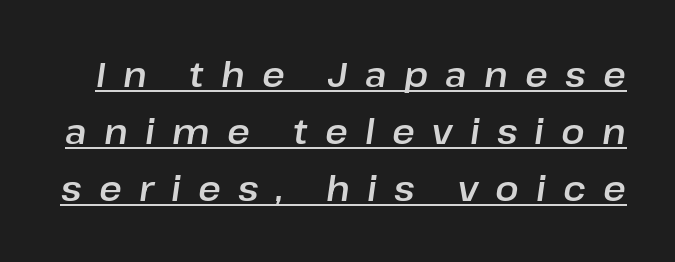
Spacing verdict: proportional, widths tailored to each character. Would a proofreader flag this as italicized? Yes. Normally led — the rows are evenly, conventionally spaced. Each word looks stretched out because of the extra space between its letters. In designer terms, the underline attribute is active on this setting.
